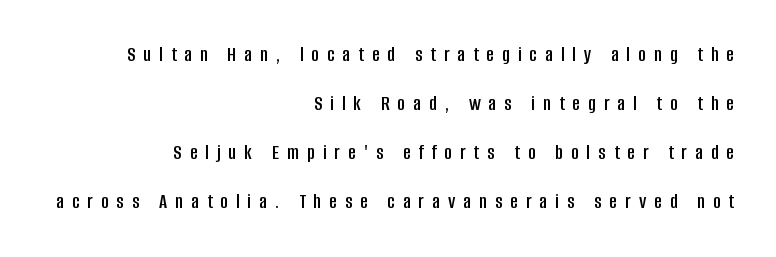
Q: Is the text italic (slanted)? A: No, it is upright.
Q: Is the text underlined? A: No.
Q: How is the paragraph aligned? A: Right-aligned.
Q: Is the spacing between letters normal or unusually wide? A: Unusually wide.
Q: Is the spacing between lines tight, normal or loose? A: Loose.
